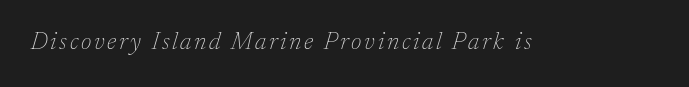
{"italic": "yes", "lean": "right", "slant_degrees": 17, "bold": "no", "underline": "no", "glyph_px": 24}
